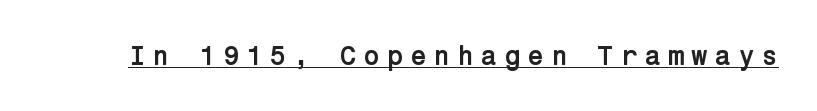
Look at the tracking — it's clearly loosened, letters drifting apart. In terms of posture, this sample is upright. This is heavy type, rendered in bold. This rendering features underlined lettering.
